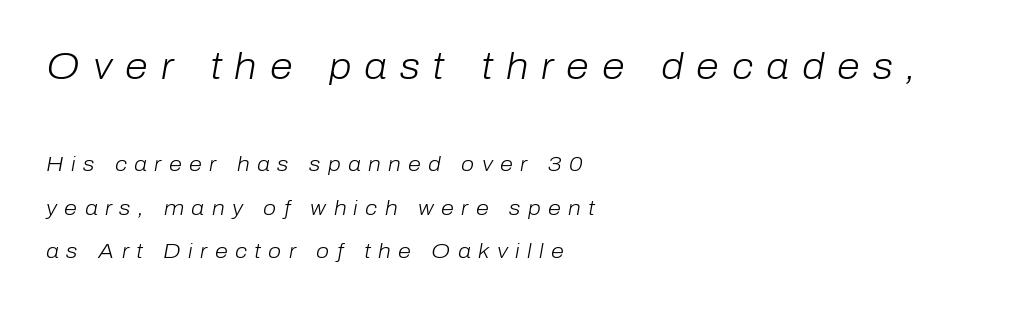
{"italic": "yes", "lean": "right", "slant_degrees": 10, "bold": "no", "weight": "light", "width": "normal", "stroke_contrast": "low", "x_height": "medium", "monospaced": "no", "underline": "no", "align": "left", "line_spacing": "loose", "line_spacing_ratio": 2.07, "letter_spacing": "wide", "letter_spacing_em": 0.35, "larger_block": "first", "size_ratio": 1.76, "glyph_px": 37}
